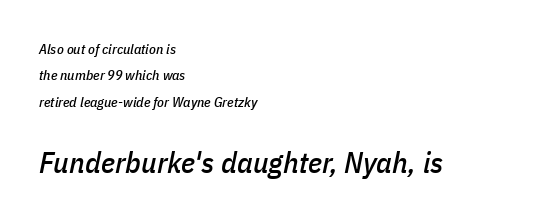
{"italic": "yes", "lean": "right", "slant_degrees": 11, "width": "condensed", "stroke_contrast": "low", "x_height": "medium", "monospaced": "no", "underline": "no", "align": "left", "line_spacing_ratio": 1.89, "letter_spacing": "normal", "letter_spacing_em": 0.0, "larger_block": "second", "size_ratio": 2.14, "glyph_px": 30}
